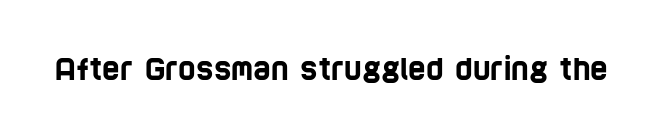
Q: Is the typeface a serif or a sans-serif typeface? A: Sans-serif.
Q: Is the text underlined? A: No.
Q: Is the spacing between letters normal or unusually wide? A: Normal.
Q: Width (condensed, normal, or wide)? A: Condensed.
Q: Stroke contrast? A: Low.
Q: x-height? A: Large.
Q: Monospaced? A: No.
